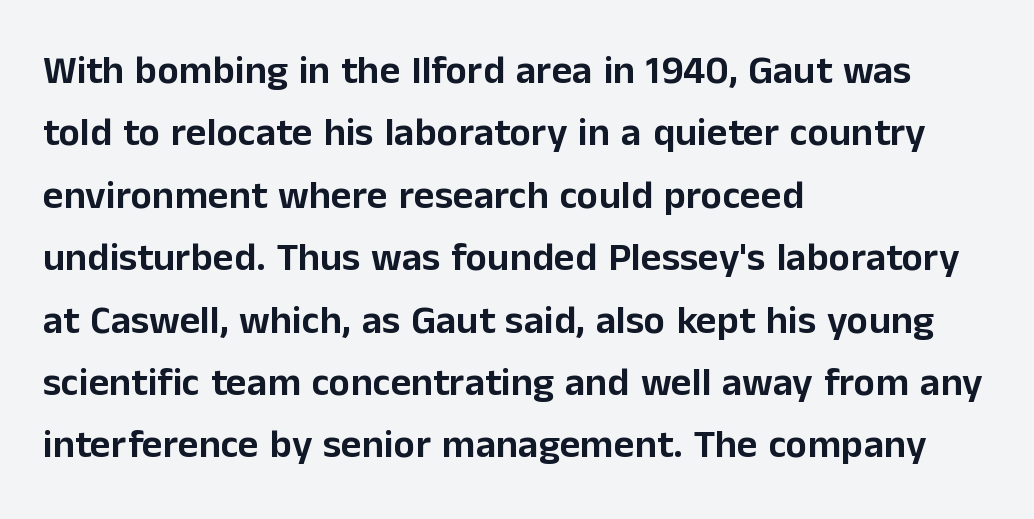
The rows are spaced the way most documents space them. These lines stack with their left ends in a neat column. Think of a printed novel: that variable character pitch is what you see here. The gap between lines stays unmarked. The type is set solid horizontally, with unmodified tracking. Nothing sits at the stroke ends, so this counts as sans-serif.
